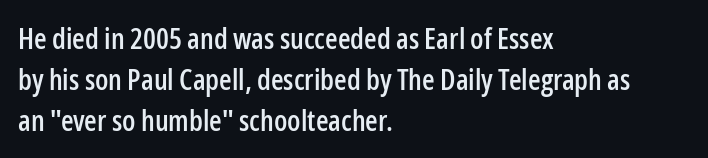
The face used here is proportionally spaced, like ordinary book or web type. The passage shown is not underscored anywhere. Nobody touched the tracking dial on this one. Examine the stroke ends and you'll find no serifs. These lines sit exactly where default settings would place them.
